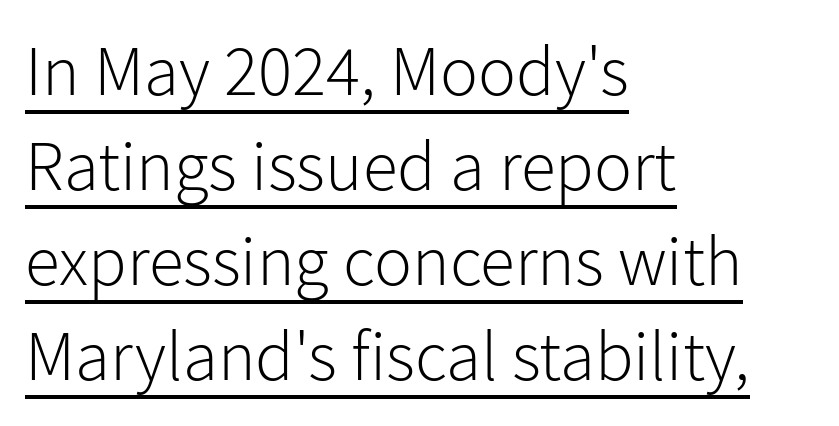
The image shows 71 px light sans-serif type, upright; set left-aligned, normal line spacing (1.34x), normal letter spacing, underlined; low stroke contrast and a medium x-height.
